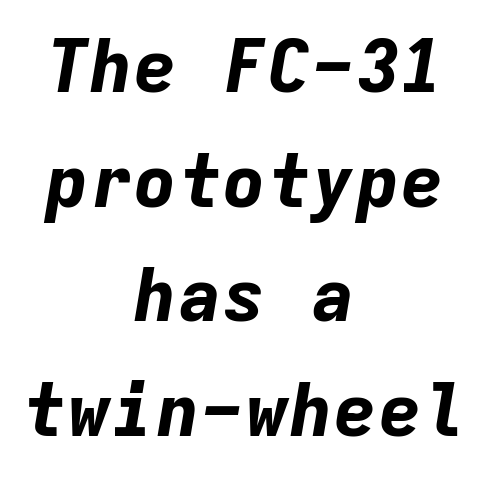
Inter-character spacing is left at the font's built-in metrics. Rule under the text: the space is simply empty. These lines are rendered in a fixed-pitch font. Horizontally, the lines are justified to the midpoint only. Bold? Absolutely — the strokes are thick and heavy.
